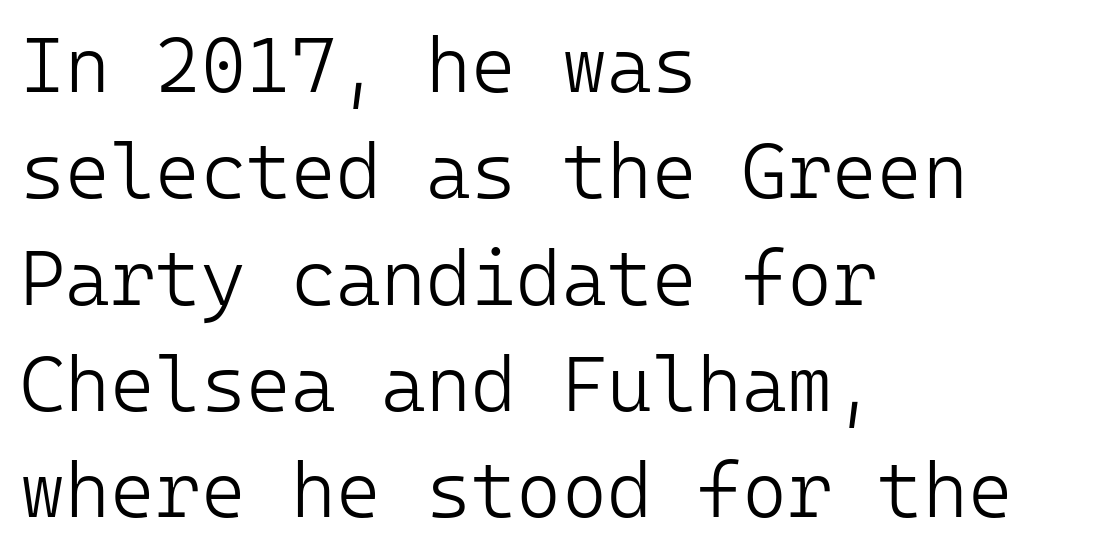
{"serif": "no", "italic": "no", "bold": "no", "weight": "light", "width": "normal", "stroke_contrast": "low", "x_height": "medium", "monospaced": "yes", "underline": "no", "align": "left", "line_spacing": "normal", "line_spacing_ratio": 1.38, "letter_spacing": "normal", "letter_spacing_em": 0.0, "glyph_px": 77}
